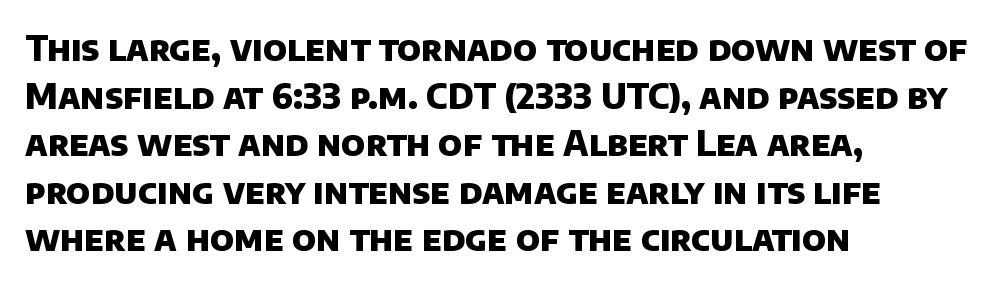
Q: Is the text bold? A: Yes.
Q: Is the typeface a serif or a sans-serif typeface? A: Sans-serif.
Q: Is the text underlined? A: No.
Q: How is the paragraph aligned? A: Left-aligned.
Q: Is the spacing between letters normal or unusually wide? A: Normal.
Q: Is the spacing between lines tight, normal or loose? A: Normal.
Q: Width (condensed, normal, or wide)? A: Normal.
Q: Stroke contrast? A: Low.
Q: x-height? A: Large.
Q: Monospaced? A: No.
